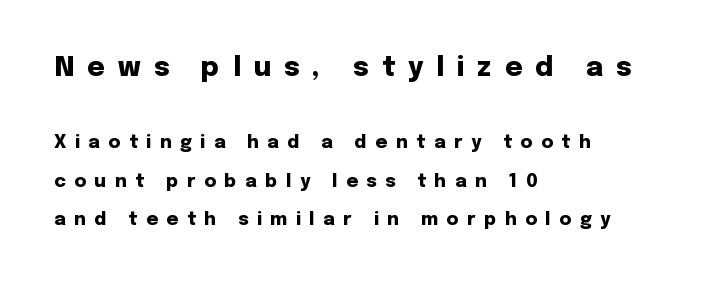
Q: Is the text bold? A: Yes.
Q: Is the text italic (slanted)? A: No, it is upright.
Q: Is the text underlined? A: No.
Q: How is the paragraph aligned? A: Left-aligned.
Q: Is the spacing between letters normal or unusually wide? A: Unusually wide.
Q: Is the spacing between lines tight, normal or loose? A: Loose.
Q: Which block of text is set in a larger size, the first (top) or the second (bottom)? A: The first (top) one.
